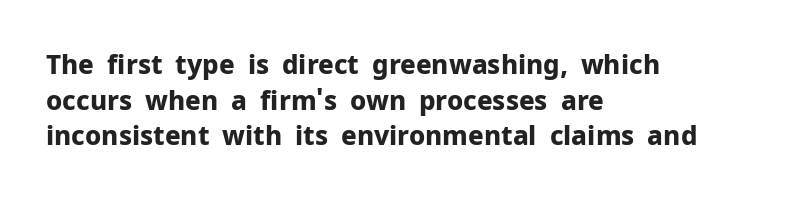
The image shows 26 px bold type, upright; set left-aligned, normal line spacing (1.37x), normal letter spacing, not underlined.
